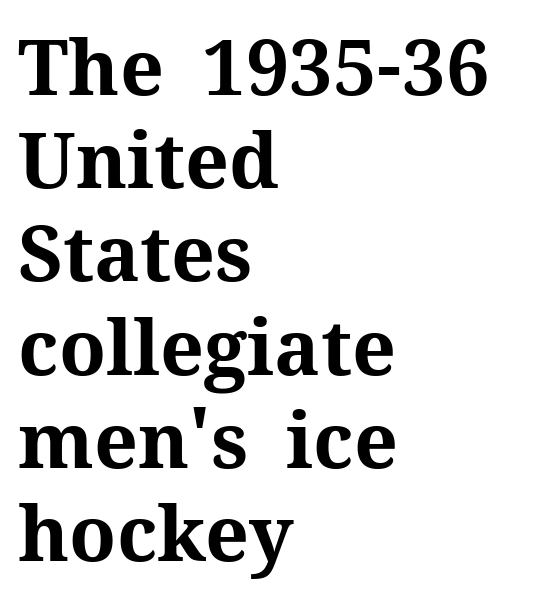
Q: Is the text bold? A: Yes.
Q: Is the text italic (slanted)? A: No, it is upright.
Q: Is the typeface a serif or a sans-serif typeface? A: Serif.
Q: Is the text underlined? A: No.
Q: How is the paragraph aligned? A: Left-aligned.
Q: Is the spacing between letters normal or unusually wide? A: Normal.
Q: Width (condensed, normal, or wide)? A: Normal.
Q: Stroke contrast? A: Medium.
Q: x-height? A: Medium.
Q: Monospaced? A: No.
